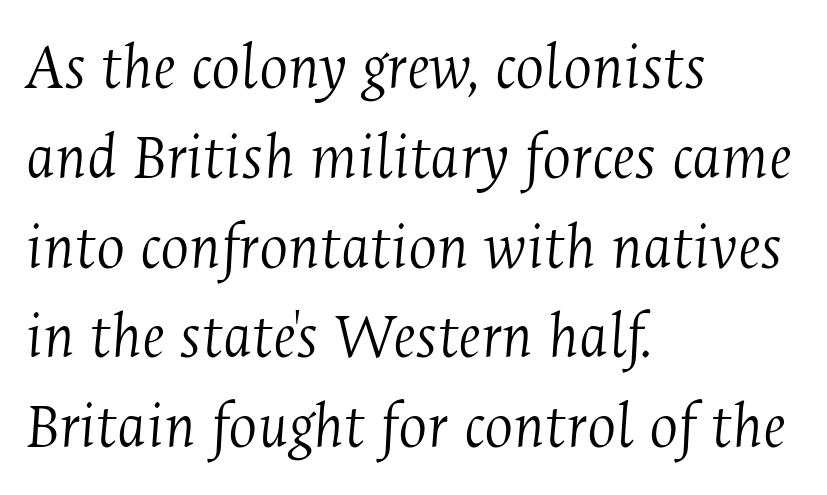
The image shows 68 px light, condensed serif type, italic (leaning right); set left-aligned, normal line spacing (1.32x), normal letter spacing, not underlined; medium stroke contrast and a medium x-height.
